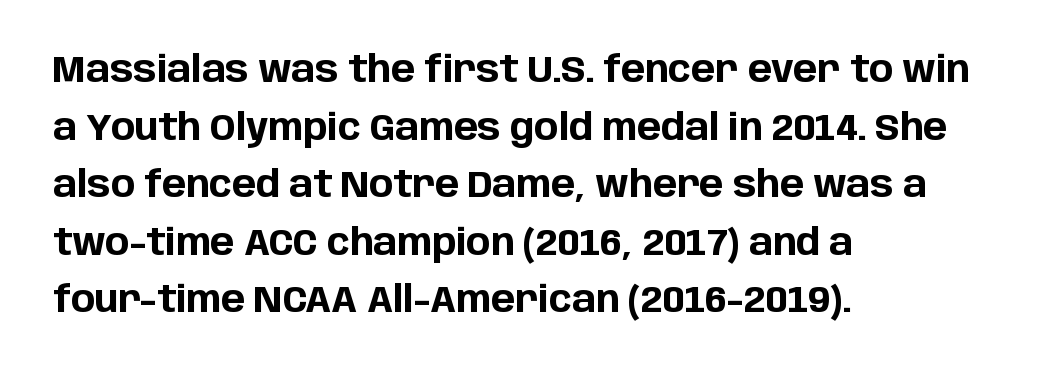
{"serif": "no", "italic": "no", "bold": "yes", "weight": "bold", "width": "normal", "stroke_contrast": "low", "x_height": "large", "monospaced": "no", "underline": "no", "align": "left", "line_spacing": "normal", "line_spacing_ratio": 1.6, "letter_spacing": "normal", "letter_spacing_em": 0.0, "glyph_px": 36}
